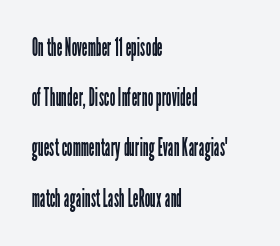
Q: Is the text bold? A: No.
Q: Is the text italic (slanted)? A: No, it is upright.
Q: Is the text underlined? A: No.
Q: How is the paragraph aligned? A: Left-aligned.
Q: Is the spacing between letters normal or unusually wide? A: Normal.
Q: Is the spacing between lines tight, normal or loose? A: Loose.
